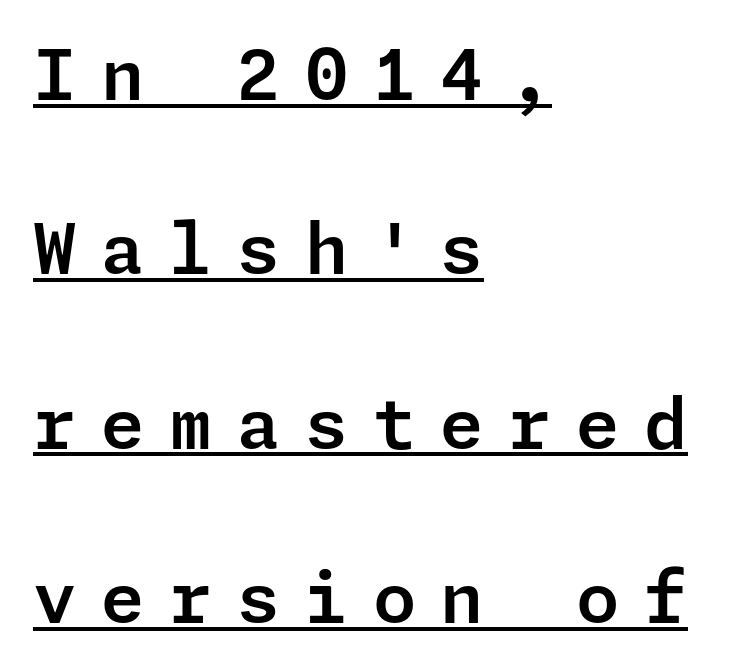
{"serif": "no", "italic": "no", "width": "normal", "stroke_contrast": "low", "x_height": "medium", "underline": "yes", "align": "left", "line_spacing": "loose", "line_spacing_ratio": 2.49, "letter_spacing": "wide", "letter_spacing_em": 0.35, "glyph_px": 70}
